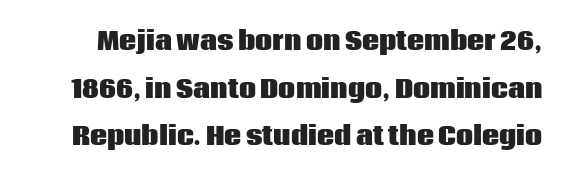
The image shows 24 px bold type, upright; set loose line spacing (1.98x), normal letter spacing, not underlined.
